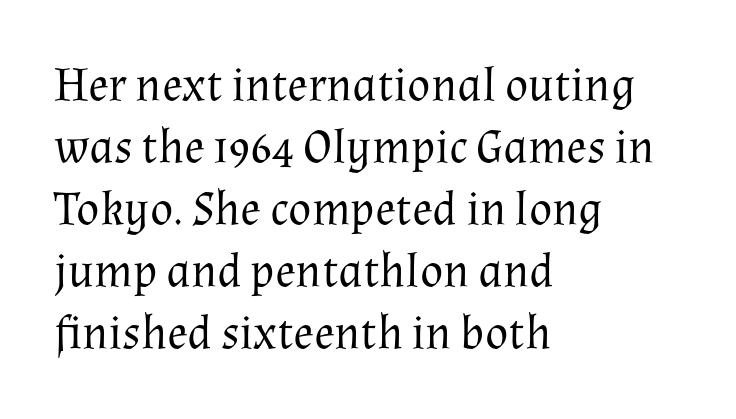
{"serif": "yes", "italic": "no", "bold": "no", "weight": "regular", "width": "normal", "stroke_contrast": "medium", "x_height": "medium", "monospaced": "no", "underline": "no", "align": "left", "line_spacing": "normal", "line_spacing_ratio": 1.29, "letter_spacing": "normal", "letter_spacing_em": 0.0, "glyph_px": 48}
